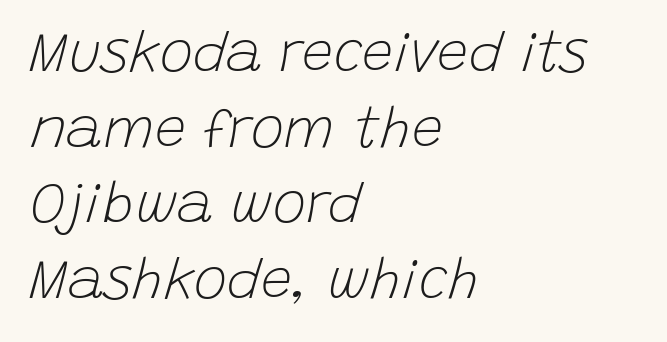
{"italic": "yes", "lean": "right", "slant_degrees": 15, "bold": "no", "weight": "light", "width": "normal", "stroke_contrast": "low", "x_height": "large", "monospaced": "no", "underline": "no", "align": "left", "line_spacing": "normal", "line_spacing_ratio": 1.35, "letter_spacing": "normal", "letter_spacing_em": 0.0, "glyph_px": 56}
